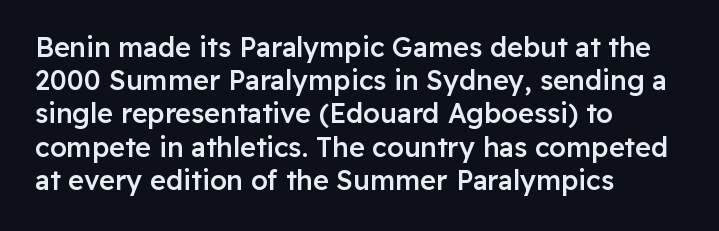
{"italic": "no", "bold": "semi", "underline": "no", "align": "left", "line_spacing_ratio": 1.23, "letter_spacing": "normal", "letter_spacing_em": 0.0, "glyph_px": 27}
